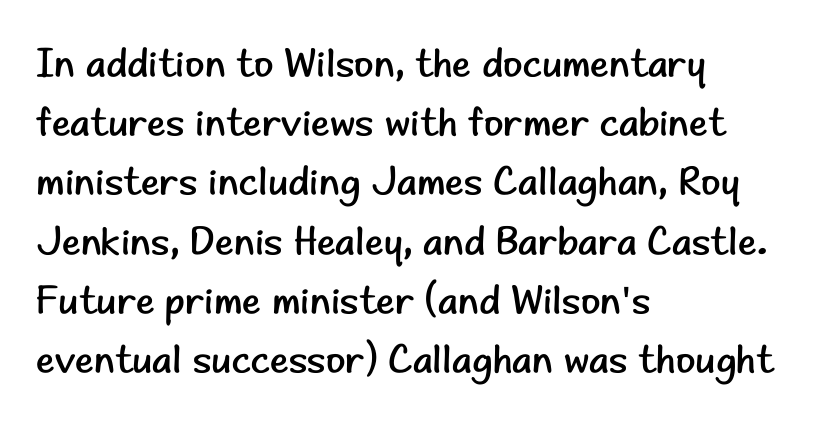
The image shows 40 px regular-weight sans-serif type, upright; set left-aligned, normal line spacing (1.48x), normal letter spacing, not underlined; low stroke contrast and a small x-height.
